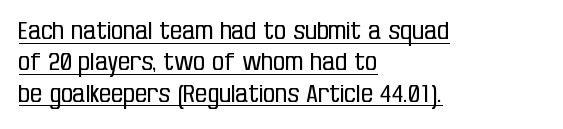
Visually the block forms a straight wall on the left and a jagged coastline on the right. The typography opts for an upright posture over an oblique one. The letterforms sit at book weight or below. Nobody touched the tracking dial on this one.
